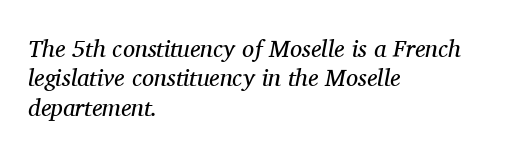
The image shows 24 px text type, italic (leaning right); set left-aligned, line spacing 1.22x, normal letter spacing, not underlined.
